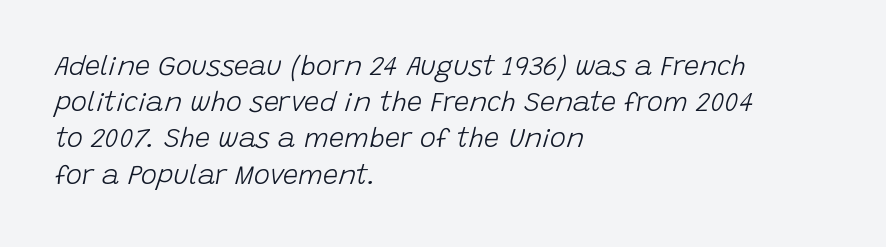
Stems and bowls with no extra thickness — not bold. Observe the ordinary spacing: letters are neighbours, not strangers. Slanted lettering throughout. Layout note: lines flush left.
